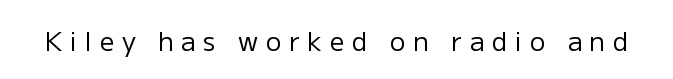
Italic: no, the glyphs are upright roman. No chunkiness to these letters — they're not bold. The area under the type is left untouched. Tracking here is generous; glyphs stand well apart from one another.
